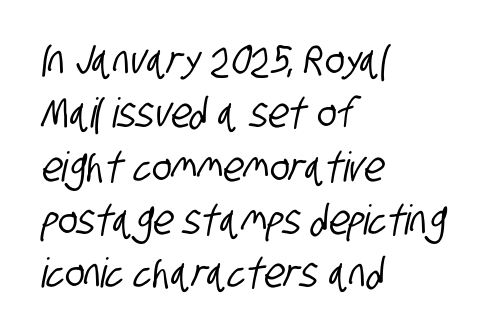
Line beginnings align vertically; line endings do not. Notice how descenders clear the ascenders below comfortably — that's standard leading. There is no visible air inserted between adjacent glyphs. Note: no serifs on the glyphs. Bare-footed words on every line. Think of a printed novel: that variable character pitch is what you see here.
